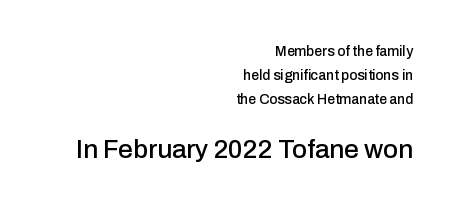
Q: Is the text italic (slanted)? A: No, it is upright.
Q: Is the text underlined? A: No.
Q: How is the paragraph aligned? A: Right-aligned.
Q: Is the spacing between letters normal or unusually wide? A: Normal.
Q: Is the spacing between lines tight, normal or loose? A: Normal.
Q: Which block of text is set in a larger size, the first (top) or the second (bottom)? A: The second (bottom) one.
